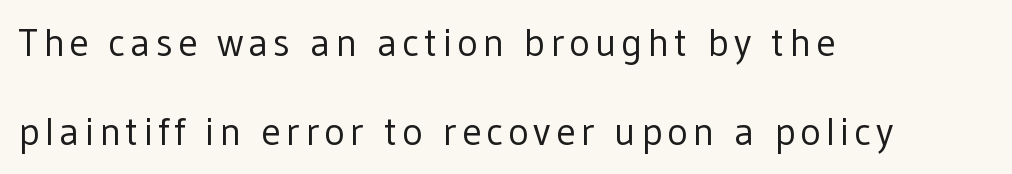
{"serif": "no", "italic": "no", "bold": "no", "weight": "regular", "width": "normal", "stroke_contrast": "low", "x_height": "medium", "monospaced": "no", "underline": "no", "align": "left", "line_spacing": "loose", "line_spacing_ratio": 2.28, "glyph_px": 39}
